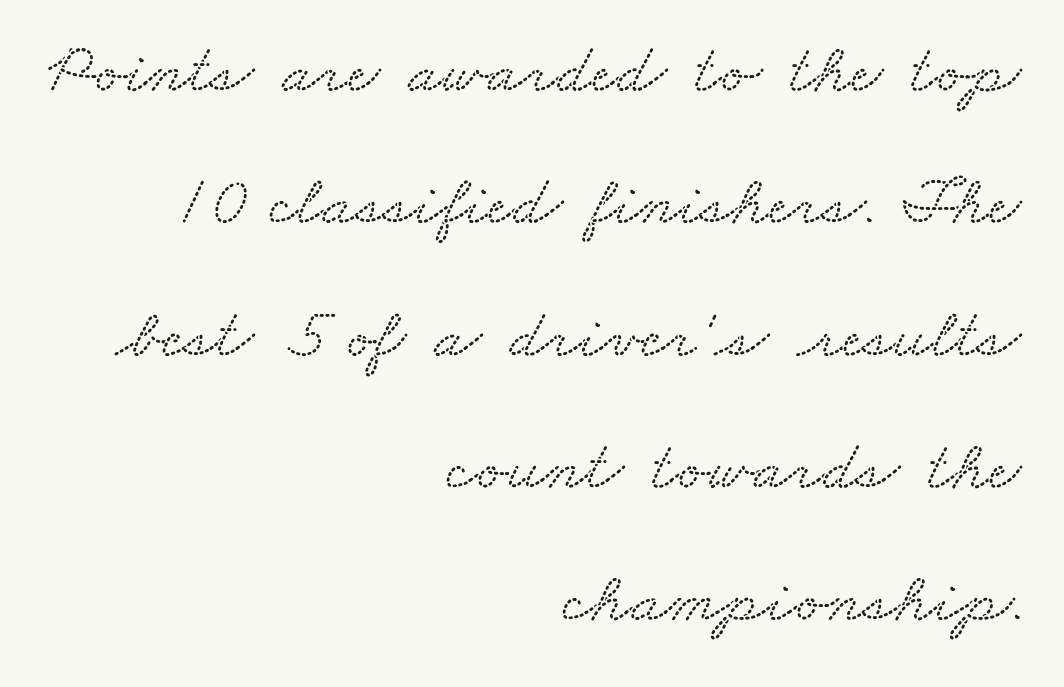
The passage shown is not underscored anywhere. Font category for this specimen: serif. Note the varied advance widths — an 'i' is clearly narrower than an 'm'. Typeset ragged left — the right edge is the straight one.
